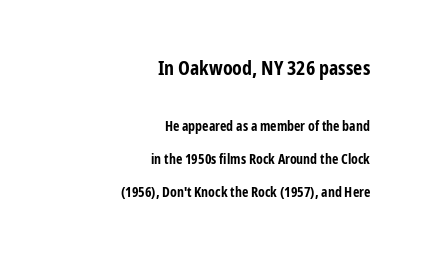
Glance below the letters and you will spot only blank space. Students, this is bold: see how much ink each stroke carries. Compared with typical body copy, the letter spacing here is the same. Leftover space on each line is placed entirely before the opening word. Ascenders rise straight up at ninety degrees. Type size steps down from the first block to the second.
